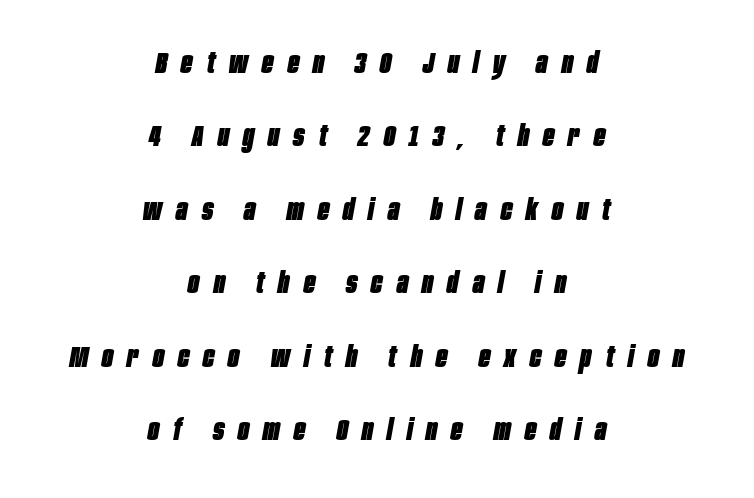
Alignment: centered. Caption: bold face, heavy strokes. These lines were composed using italics. This sample uses expanded letter spacing, leaving extra air between glyphs. Students, observe: this is what heavily led, spacious text looks like.
